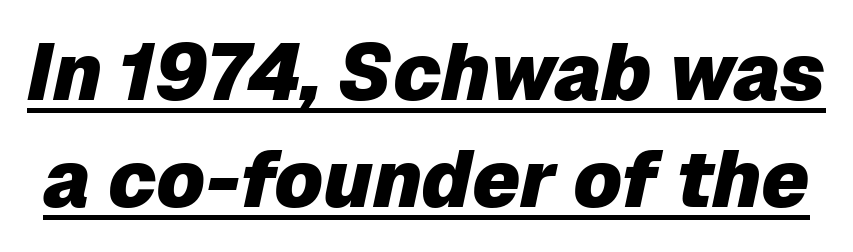
The image shows 79 px heavy type, italic (leaning right); set normal line spacing (1.36x), normal letter spacing, underlined; low stroke contrast and a medium x-height.
